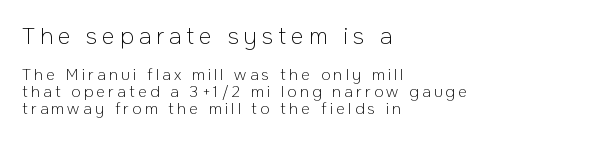
Just letters on the line, the space beneath them empty. It's the straight-up-and-down kind of type. What's the leading like? Squeezed, with rows nearly overlapping. Compared with a centered layout, this one pins lines to the left instead. The typeface has the unassuming heft of standard copy or less. The tracking reads as deliberately expanded to a designer's eye.
